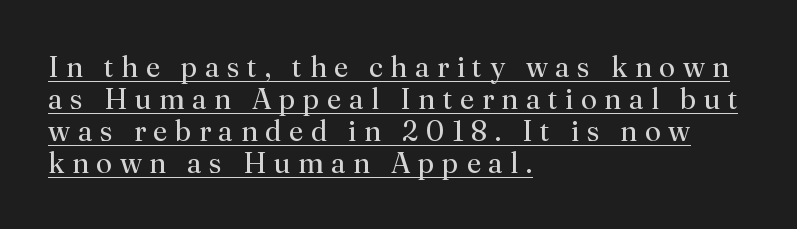
{"serif": "yes", "italic": "no", "bold": "no", "weight": "regular", "width": "normal", "stroke_contrast": "medium", "x_height": "small", "monospaced": "no", "underline": "yes", "align": "left", "line_spacing": "tight", "line_spacing_ratio": 1.1, "letter_spacing": "wide", "letter_spacing_em": 0.26, "glyph_px": 29}
